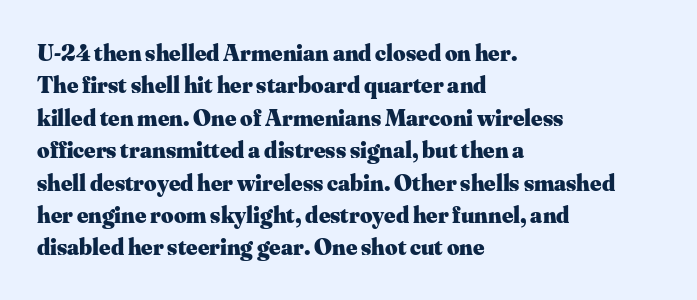
The image shows 24 px bold type, upright; set left-aligned, normal line spacing (1.35x), normal letter spacing, not underlined.
